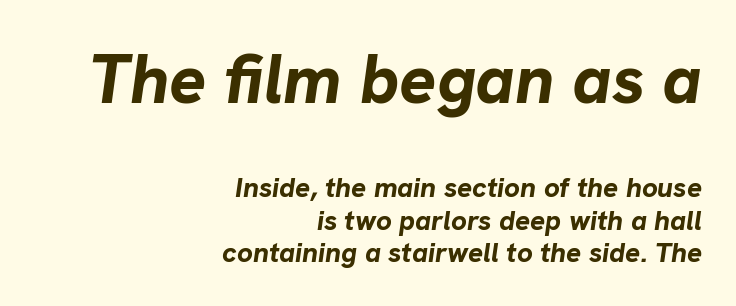
The image shows 69 px bold type, italic (leaning right); set right-aligned, line spacing 1.16x, normal letter spacing, not underlined; the first (top) block is 2.46x larger; low stroke contrast and a medium x-height.
